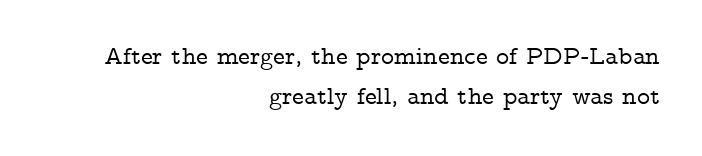
Every row of glyphs terminates at an identical x-position on the right. What's the leading like? Ordinary, nothing unusual. Rule under the text: the space is simply empty. Characters remain perfectly vertical along every line. Words appear dense and cohesive because spacing is normal.
